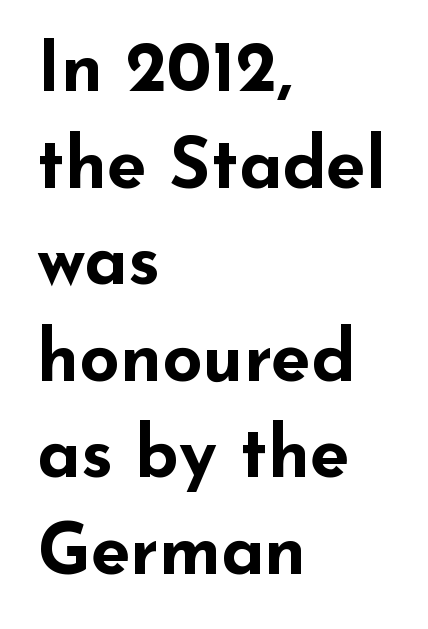
Q: Is the text bold? A: Yes.
Q: Is the text italic (slanted)? A: No, it is upright.
Q: Is the typeface a serif or a sans-serif typeface? A: Sans-serif.
Q: Is the text underlined? A: No.
Q: How is the paragraph aligned? A: Left-aligned.
Q: Is the spacing between letters normal or unusually wide? A: Normal.
Q: Is the spacing between lines tight, normal or loose? A: Normal.
Q: Width (condensed, normal, or wide)? A: Wide.
Q: Stroke contrast? A: Low.
Q: x-height? A: Small.
Q: Monospaced? A: No.
